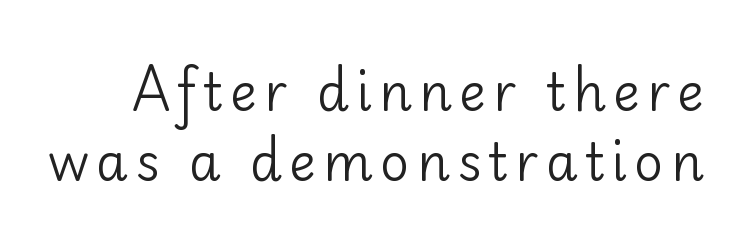
The image shows 51 px regular-weight sans-serif type, upright; set normal line spacing (1.38x), not underlined; low stroke contrast and a small x-height.
